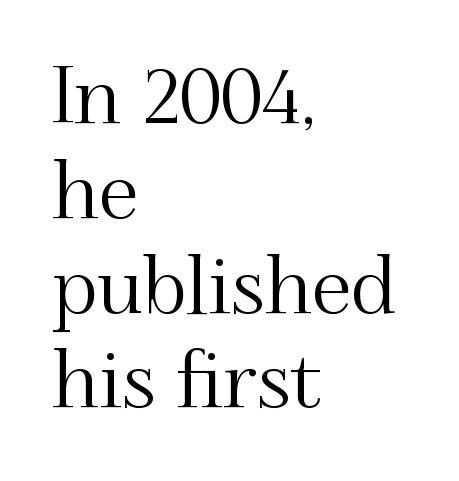
The ragged edge is on the right, which tells us the setting is flush left. The glyphs in this specimen are seriffed. Unmarked baselines from the first word to the last. Is the letter spacing exaggerated? No — it looks like the ordinary default.
